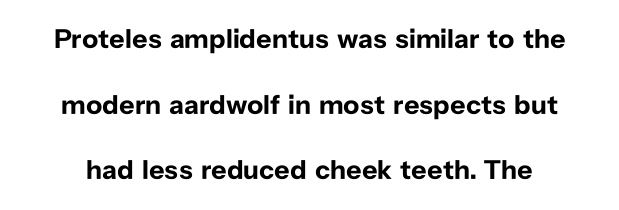
The glyphs are unaccompanied by any horizontal stroke below them. Tall strokes in this sample are plumb rather than angled. In terms of leading, this rendering errs on the spacious side. These words are printed bold, with thick strokes throughout. Does extra space separate the letters? No, they use regular spacing.
